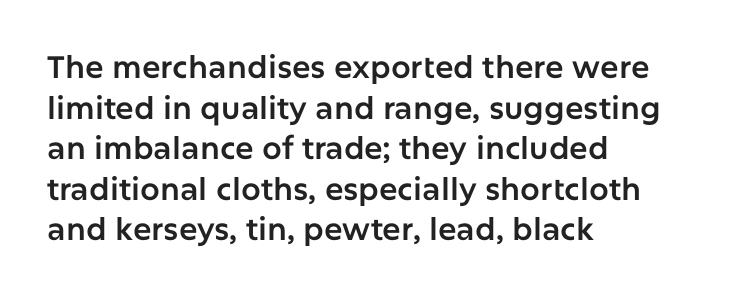
The image shows 31 px sans-serif type, upright; set left-aligned, normal line spacing (1.31x), normal letter spacing, not underlined; low stroke contrast and a medium x-height.
